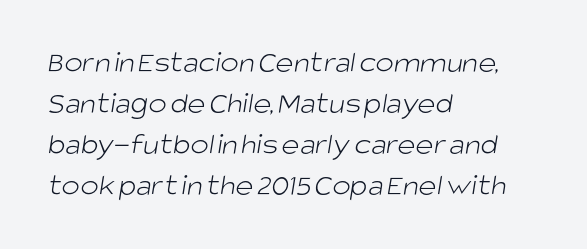
The image shows 31 px light sans-serif type; set left-aligned, normal line spacing (1.32x), normal letter spacing, not underlined; low stroke contrast and a large x-height.
